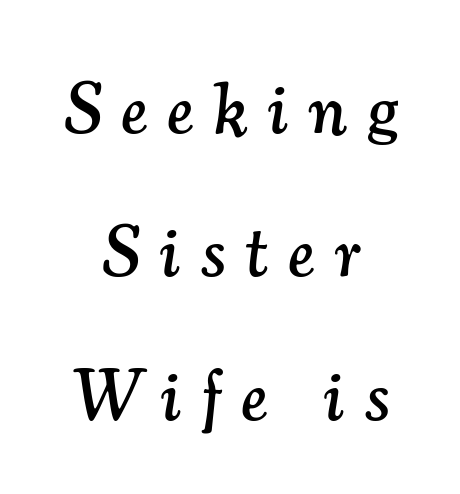
Q: Is the text italic (slanted)? A: Yes, it leans right by about 7 degrees.
Q: Is the typeface a serif or a sans-serif typeface? A: Serif.
Q: Is the text underlined? A: No.
Q: How is the paragraph aligned? A: Centered.
Q: Is the spacing between letters normal or unusually wide? A: Unusually wide.
Q: Is the spacing between lines tight, normal or loose? A: Loose.
Q: Width (condensed, normal, or wide)? A: Normal.
Q: Stroke contrast? A: Medium.
Q: x-height? A: Small.
Q: Monospaced? A: No.
